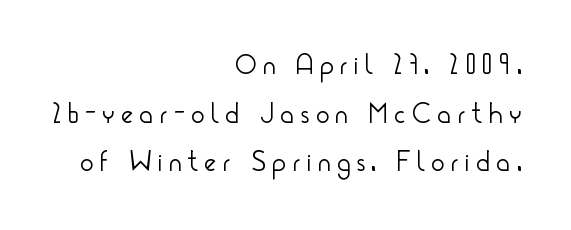
The characters are drawn with everyday or finer stroke widths. The strip under each line holds only bare page. The characters display no serif detailing; their extremities are plain. When letters stand straight like this, we call the style roman or upright. These lines stack with their right ends in a neat column. You could not count columns in this text — the font is proportionally spaced.
